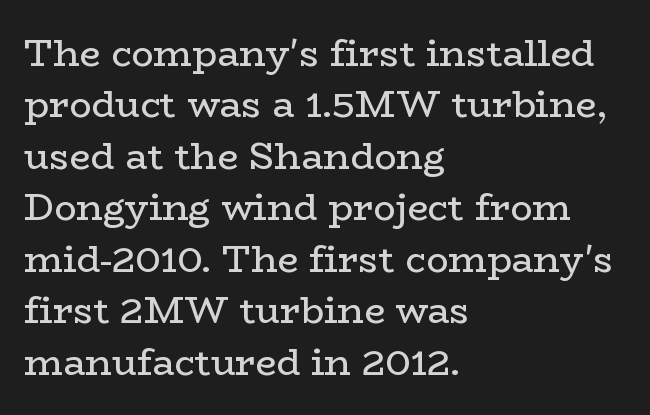
The typeface chosen for these lines features serifs. The passage shown is not underscored anywhere. The rendering anchors every line to the left-hand side. Heaviness? Minimal to ordinary, like unemphasized prose. If you measured baseline to baseline, you'd find a middling distance. Is there any slant? The stems are plumb.
